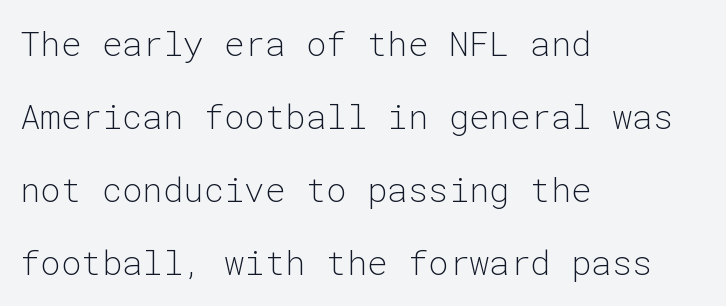
{"serif": "no", "italic": "no", "bold": "no", "weight": "light", "width": "normal", "stroke_contrast": "low", "x_height": "medium", "monospaced": "yes", "underline": "no", "align": "left", "line_spacing": "loose", "line_spacing_ratio": 2.15, "letter_spacing": "normal", "letter_spacing_em": 0.0, "glyph_px": 34}
